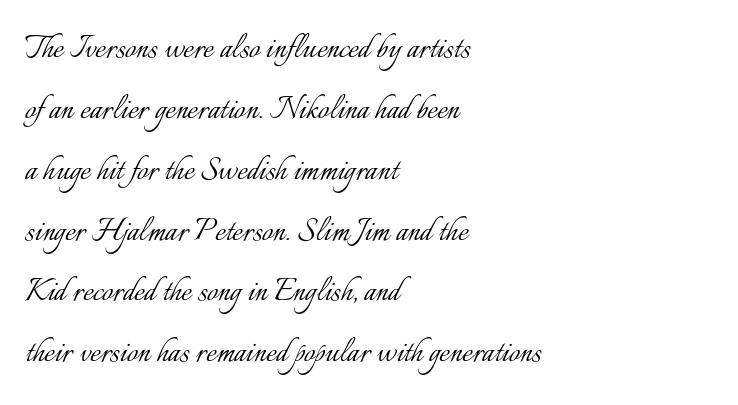
{"bold": "no", "weight": "light", "width": "normal", "stroke_contrast": "low", "x_height": "small", "monospaced": "no", "underline": "no", "align": "left", "line_spacing": "normal", "line_spacing_ratio": 1.56, "letter_spacing": "normal", "letter_spacing_em": 0.0, "glyph_px": 39}
